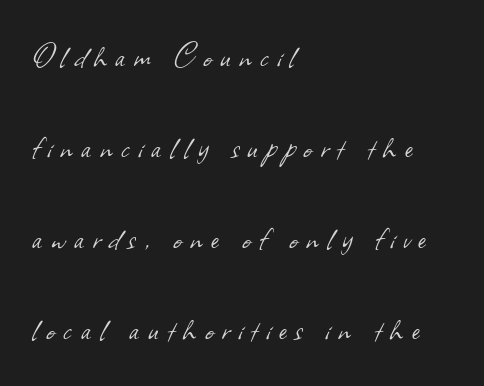
The passage shown stacks its lines with a broad gap. The passage shown is typeset with a sans-serif family. The letters advance in unequal steps, a hallmark of proportional type. One-word summary of the alignment: left. This reads as an unemphasized weight, regular at the heaviest. Here the glyphs are tracked loosely, breaking word shapes into spaced letters.
